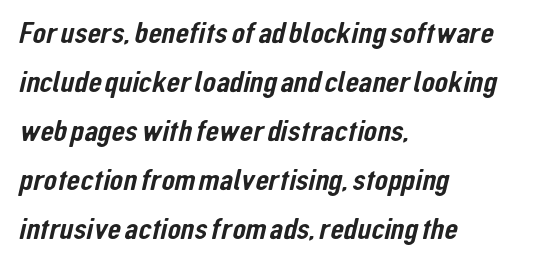
The line texture is even and compact thanks to regular tracking. Short and long lines alike share a common starting point at left. Successive baselines arrive at the customary interval. Note: no serifs on the glyphs. Check the space under the baseline: it is left empty.
